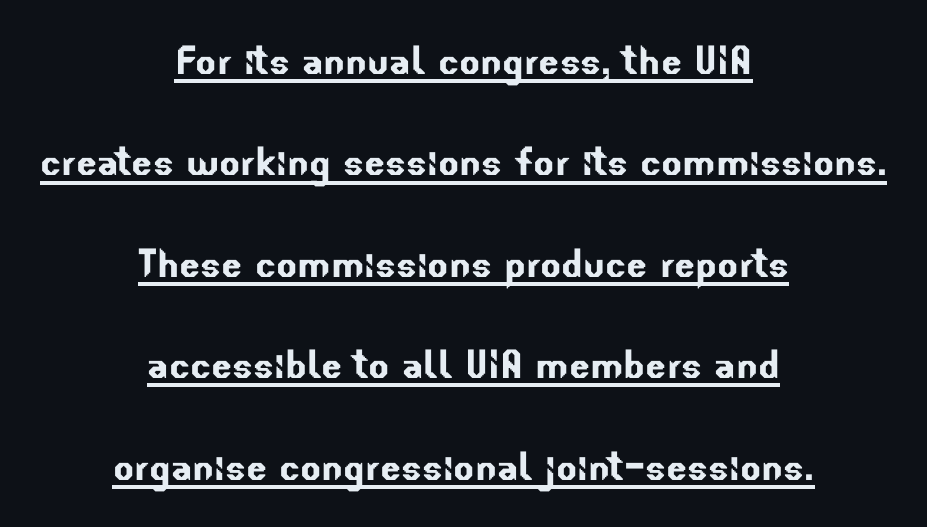
Q: Is the typeface a serif or a sans-serif typeface? A: Sans-serif.
Q: Is the text underlined? A: Yes.
Q: How is the paragraph aligned? A: Centered.
Q: Is the spacing between letters normal or unusually wide? A: Normal.
Q: Is the spacing between lines tight, normal or loose? A: Loose.
Q: Width (condensed, normal, or wide)? A: Normal.
Q: Stroke contrast? A: Low.
Q: x-height? A: Small.
Q: Monospaced? A: No.
